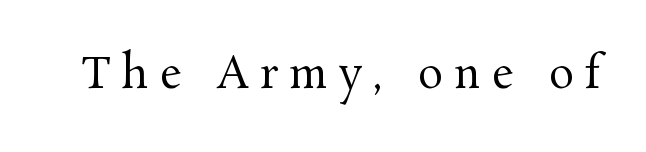
This rendering widens character spacing well past its baseline value. Unmarked baselines from the first word to the last. This is the regular roman posture of the typeface. Think of a printed novel: that variable character pitch is what you see here. Small tapered or slab feet sit at the stroke ends, so this counts as serif. Caption: face not bold, strokes unweighted.
